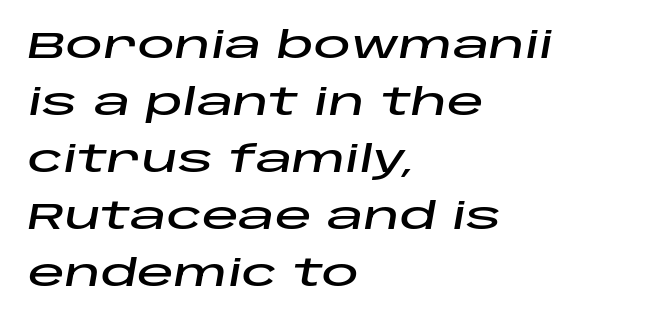
Q: Is the text italic (slanted)? A: Yes, it leans right by about 10 degrees.
Q: Is the text underlined? A: No.
Q: How is the paragraph aligned? A: Left-aligned.
Q: Is the spacing between letters normal or unusually wide? A: Normal.
Q: Is the spacing between lines tight, normal or loose? A: Normal.
Q: Width (condensed, normal, or wide)? A: Wide.
Q: Stroke contrast? A: Low.
Q: x-height? A: Large.
Q: Monospaced? A: No.
